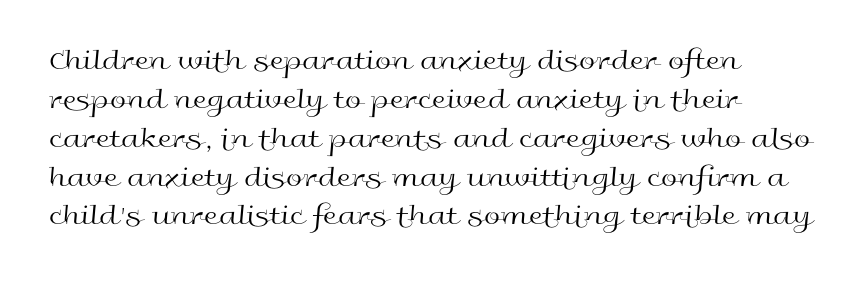
Weight class: somewhere from thin through regular. Proportional: the letters do not fall into vertical columns. These lines keep a tight, regular rhythm from letter to letter. Rendered with straight, roman letterforms. Honestly, the row spacing looks completely unremarkable. Each row of text sits above clean, open space.
